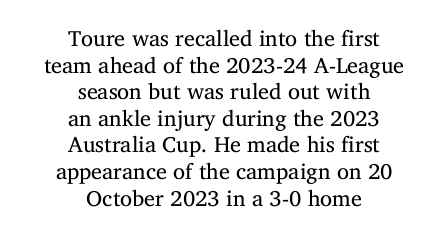
What stands out about the letter spacing? Nothing — it is the standard amount. Every row of glyphs is offset so its center matches the block's center. The cut favours lightness, reaching ordinary text weight at its darkest. Designer's note — italics off, roman on. Clear beneath every line of the passage.
